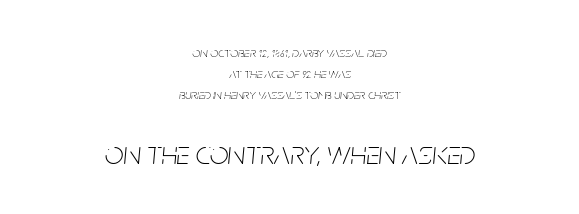
Q: Is the text bold? A: No.
Q: Is the text italic (slanted)? A: Yes, it leans right by about 5 degrees.
Q: Is the text underlined? A: No.
Q: How is the paragraph aligned? A: Centered.
Q: Is the spacing between letters normal or unusually wide? A: Normal.
Q: Is the spacing between lines tight, normal or loose? A: Normal.
Q: Which block of text is set in a larger size, the first (top) or the second (bottom)? A: The second (bottom) one.
Q: Width (condensed, normal, or wide)? A: Condensed.
Q: Stroke contrast? A: Low.
Q: x-height? A: Large.
Q: Monospaced? A: No.
